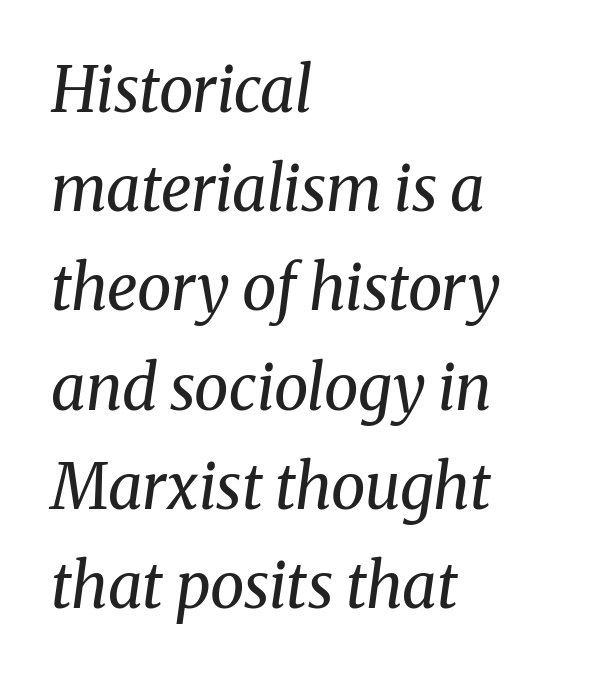
{"serif": "yes", "italic": "yes", "lean": "right", "slant_degrees": 8, "bold": "no", "weight": "regular", "width": "normal", "stroke_contrast": "medium", "x_height": "medium", "monospaced": "no", "underline": "no", "align": "left", "line_spacing": "normal", "line_spacing_ratio": 1.6, "letter_spacing": "normal", "letter_spacing_em": 0.0, "glyph_px": 62}
